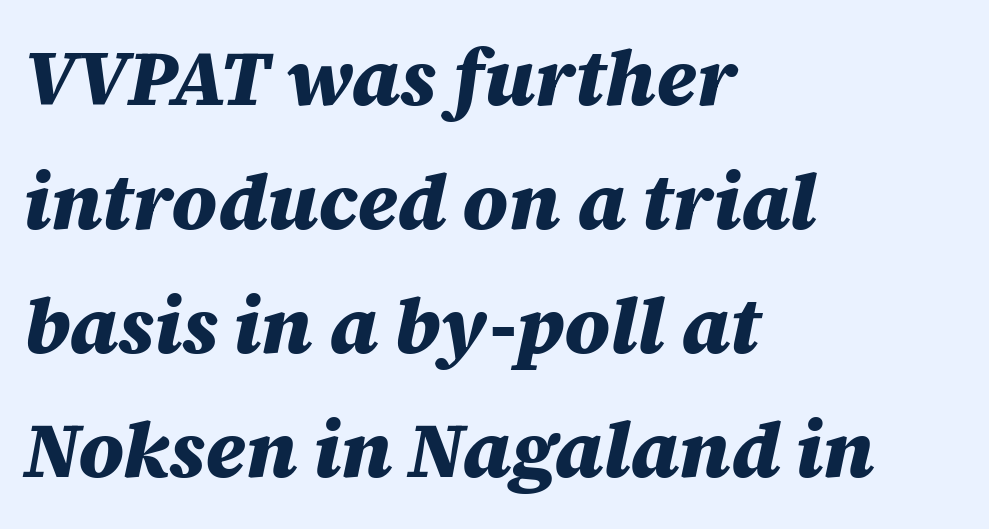
Rule under the text: the space is simply empty. This sample uses plain, unmodified letter spacing. The rendering uses natural spacing where letterforms have individual widths. Caption: bold face, heavy strokes.
